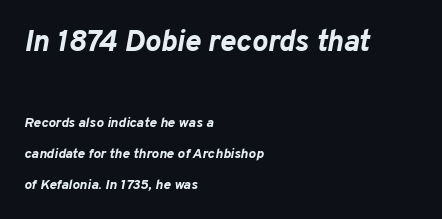
{"italic": "yes", "lean": "right", "slant_degrees": 10, "bold": "yes", "weight": "bold", "width": "normal", "stroke_contrast": "low", "x_height": "medium", "monospaced": "no", "underline": "no", "align": "left", "line_spacing": "loose", "line_spacing_ratio": 2.2, "letter_spacing": "normal", "letter_spacing_em": 0.0, "larger_block": "first", "size_ratio": 2.14, "glyph_px": 30}
